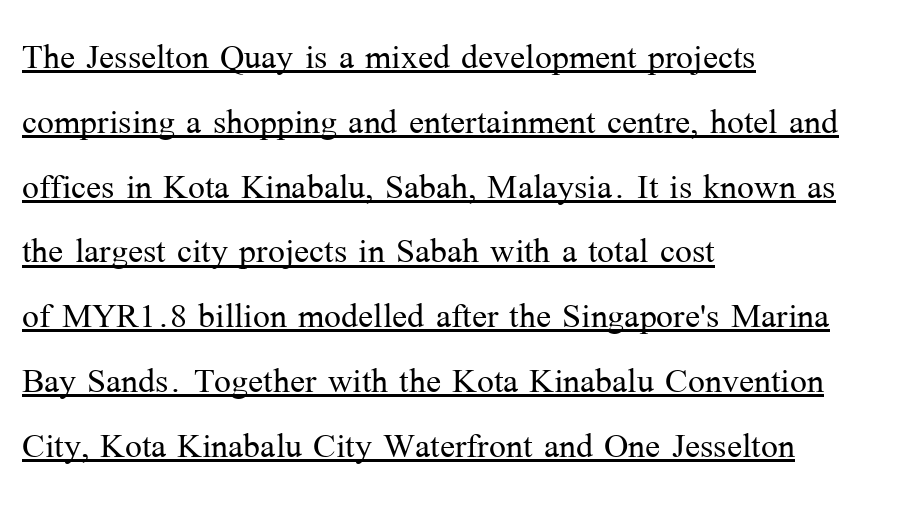
{"serif": "yes", "italic": "no", "bold": "no", "weight": "light", "width": "normal", "stroke_contrast": "medium", "x_height": "medium", "monospaced": "no", "underline": "yes", "align": "left", "line_spacing": "normal", "line_spacing_ratio": 1.44, "letter_spacing": "normal", "letter_spacing_em": 0.0, "glyph_px": 45}
